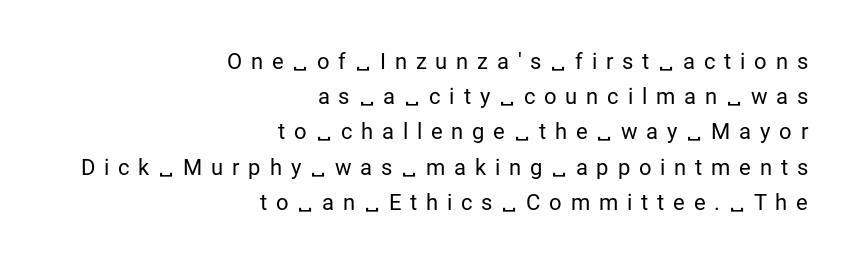
Q: Is the text bold? A: No.
Q: Is the text italic (slanted)? A: No, it is upright.
Q: Is the text underlined? A: No.
Q: How is the paragraph aligned? A: Right-aligned.
Q: Is the spacing between letters normal or unusually wide? A: Unusually wide.
Q: Is the spacing between lines tight, normal or loose? A: Normal.
